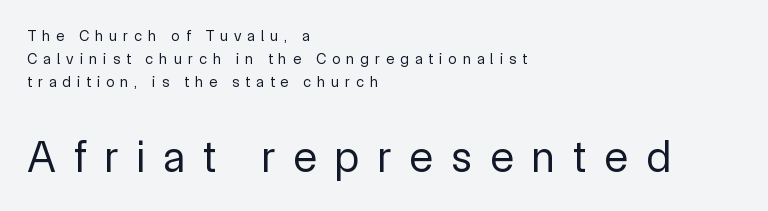
Q: Is the text bold? A: No.
Q: Is the text italic (slanted)? A: No, it is upright.
Q: Is the typeface a serif or a sans-serif typeface? A: Sans-serif.
Q: Is the text underlined? A: No.
Q: How is the paragraph aligned? A: Left-aligned.
Q: Is the spacing between letters normal or unusually wide? A: Unusually wide.
Q: Is the spacing between lines tight, normal or loose? A: Normal.
Q: Which block of text is set in a larger size, the first (top) or the second (bottom)? A: The second (bottom) one.
Q: Width (condensed, normal, or wide)? A: Normal.
Q: x-height? A: Medium.
Q: Monospaced? A: No.
